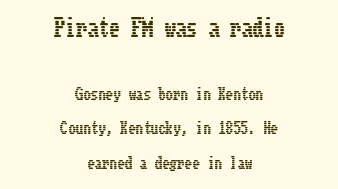
Q: Is the text italic (slanted)? A: No, it is upright.
Q: Is the text underlined? A: No.
Q: How is the paragraph aligned? A: Centered.
Q: Is the spacing between letters normal or unusually wide? A: Normal.
Q: Is the spacing between lines tight, normal or loose? A: Loose.
Q: Which block of text is set in a larger size, the first (top) or the second (bottom)? A: The first (top) one.
